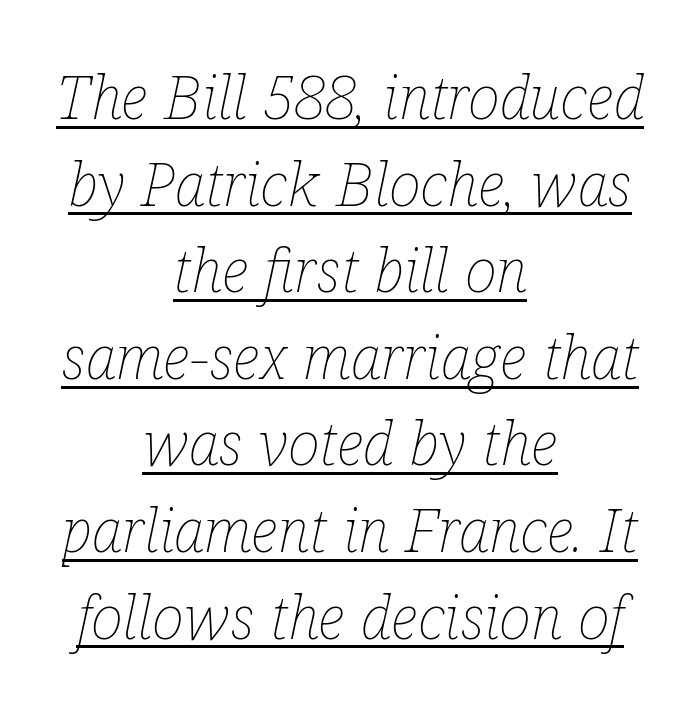
Q: Is the text bold? A: No.
Q: Is the text italic (slanted)? A: Yes, it leans right by about 12 degrees.
Q: Is the text underlined? A: Yes.
Q: How is the paragraph aligned? A: Centered.
Q: Is the spacing between letters normal or unusually wide? A: Normal.
Q: Is the spacing between lines tight, normal or loose? A: Normal.
Q: Width (condensed, normal, or wide)? A: Condensed.
Q: Stroke contrast? A: Low.
Q: x-height? A: Medium.
Q: Monospaced? A: No.
